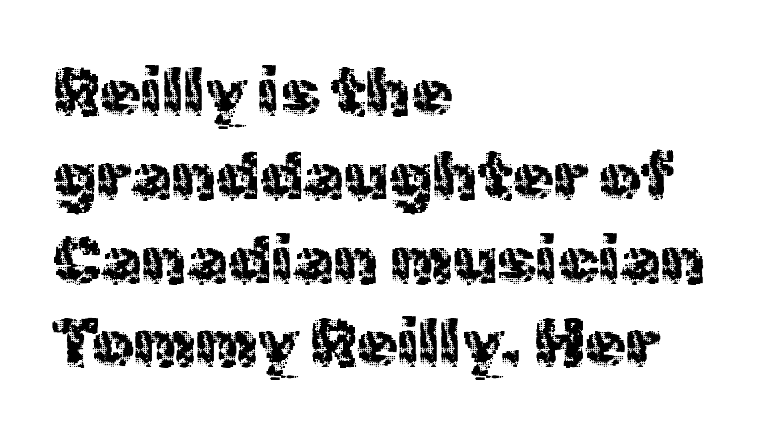
You can tell it's not italic because the verticals are truly vertical. The space directly below the letters is spotless. Think of a printed novel: that variable character pitch is what you see here. Short and long lines alike share a common starting point at left.
